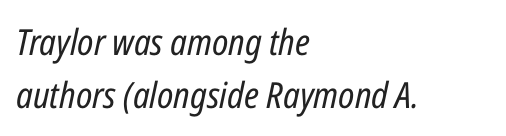
Descender tails drop into unmarked territory. Words appear dense and cohesive because spacing is normal. Line beginnings align vertically; line endings do not. Characters are canted at an angle relative to the baseline's perpendicular.
